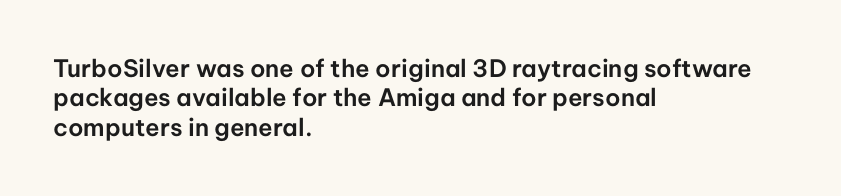
Q: Is the text italic (slanted)? A: No, it is upright.
Q: Is the text underlined? A: No.
Q: How is the paragraph aligned? A: Left-aligned.
Q: Is the spacing between letters normal or unusually wide? A: Normal.
